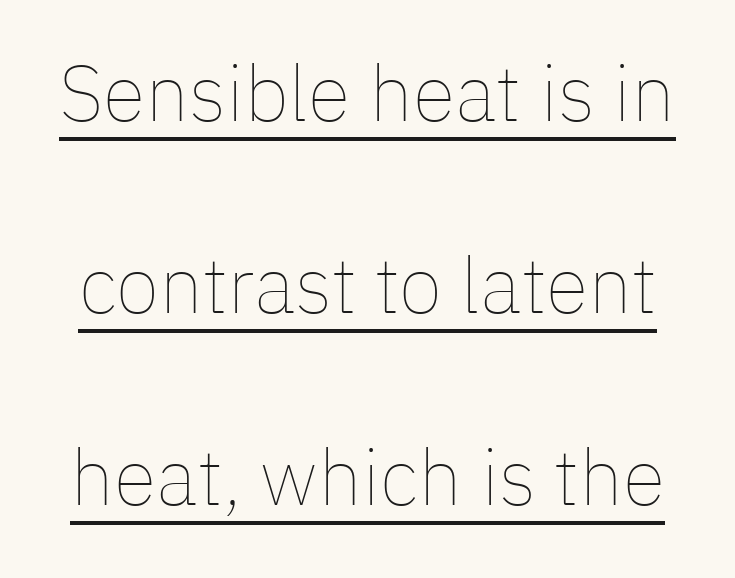
The image shows 79 px thin type, upright; set loose line spacing (2.43x), normal letter spacing, underlined; low stroke contrast and a medium x-height.
